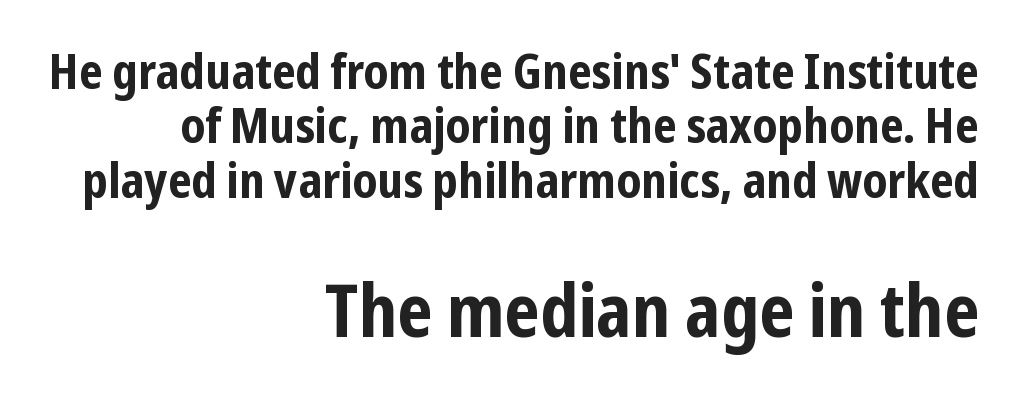
The image shows 73 px bold, condensed sans-serif type, upright; set right-aligned, tight line spacing (1.11x), normal letter spacing, not underlined; the second (bottom) block is 1.49x larger; low stroke contrast and a medium x-height.
